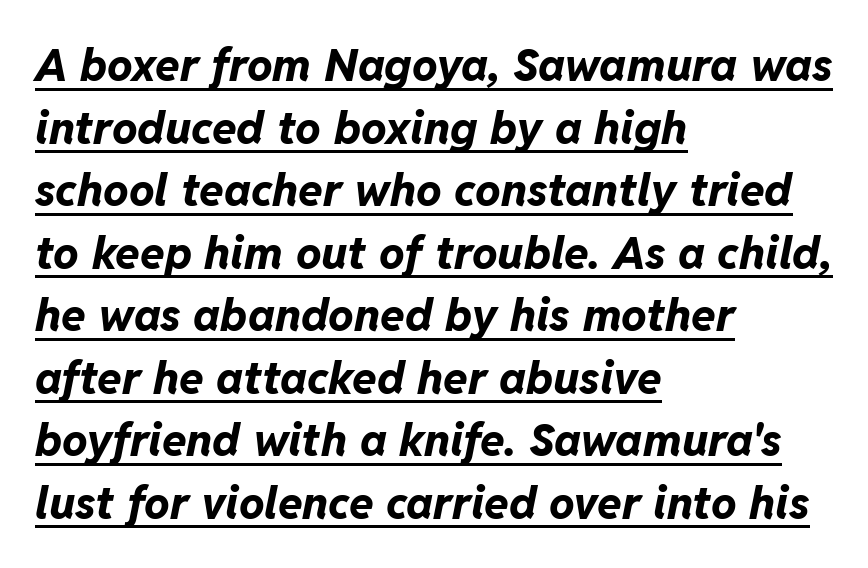
Q: Is the text bold? A: Yes.
Q: Is the text italic (slanted)? A: Yes, it leans right by about 11 degrees.
Q: Is the text underlined? A: Yes.
Q: How is the paragraph aligned? A: Left-aligned.
Q: Is the spacing between letters normal or unusually wide? A: Normal.
Q: Is the spacing between lines tight, normal or loose? A: Normal.
Q: Width (condensed, normal, or wide)? A: Normal.
Q: Stroke contrast? A: Low.
Q: x-height? A: Medium.
Q: Monospaced? A: No.
